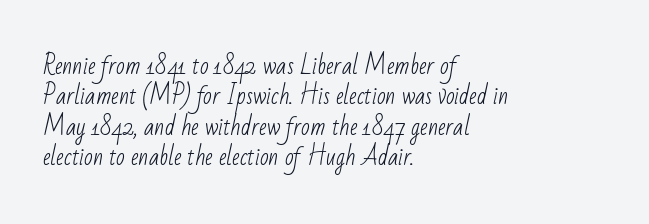
The image shows 23 px text type; set left-aligned, normal line spacing (1.32x), normal letter spacing, not underlined.
